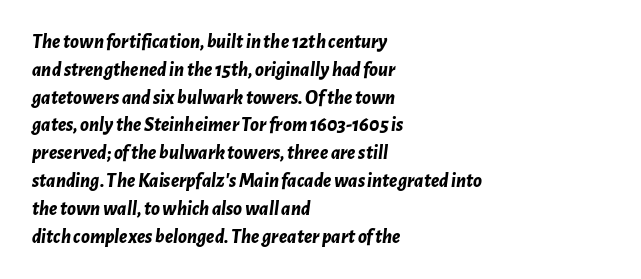
In CSS terms this would be text-align: left. Tracking value appears to be zero — textbook default spacing. Honestly, the row spacing looks completely unremarkable. The glyphs look as if they've been sheared to an angle. Decoration check: the copy has no underline.
